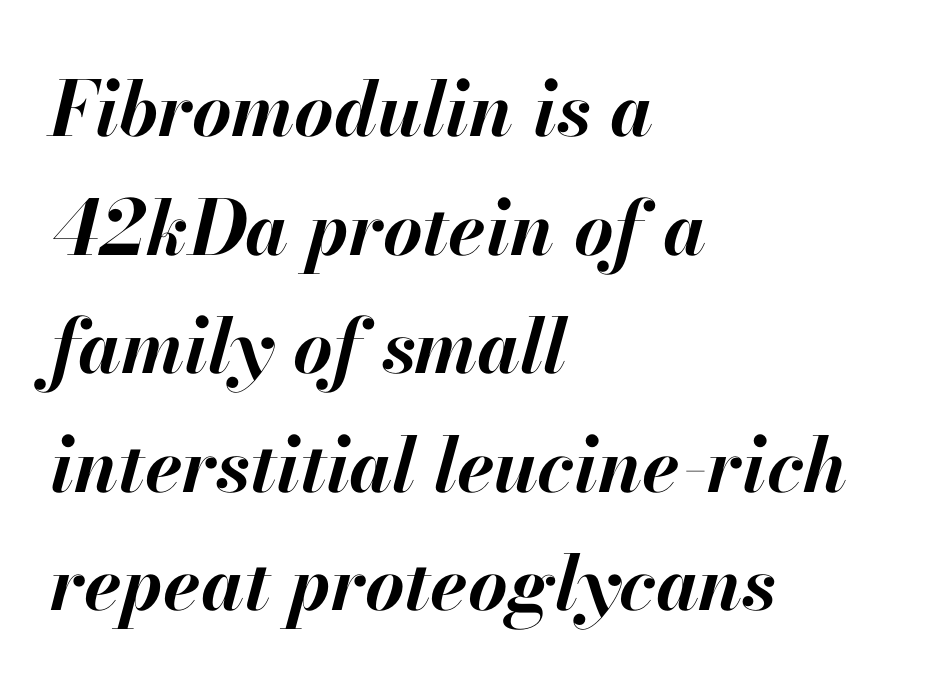
{"italic": "yes", "lean": "right", "slant_degrees": 13, "bold": "yes", "weight": "bold", "width": "normal", "stroke_contrast": "high", "x_height": "small", "monospaced": "no", "underline": "no", "align": "left", "line_spacing": "normal", "line_spacing_ratio": 1.56, "letter_spacing": "normal", "letter_spacing_em": 0.0, "glyph_px": 76}
